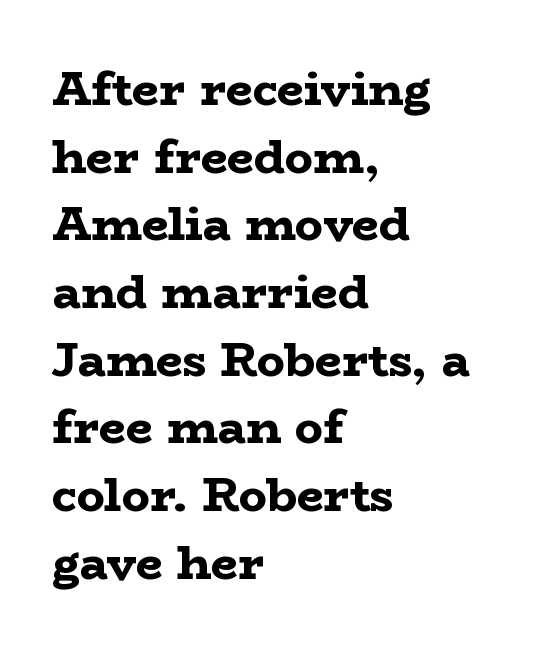
{"serif": "yes", "italic": "no", "bold": "yes", "weight": "bold", "width": "wide", "stroke_contrast": "low", "x_height": "medium", "monospaced": "no", "underline": "no", "align": "left", "line_spacing": "normal", "line_spacing_ratio": 1.44, "letter_spacing": "normal", "letter_spacing_em": 0.0, "glyph_px": 47}
